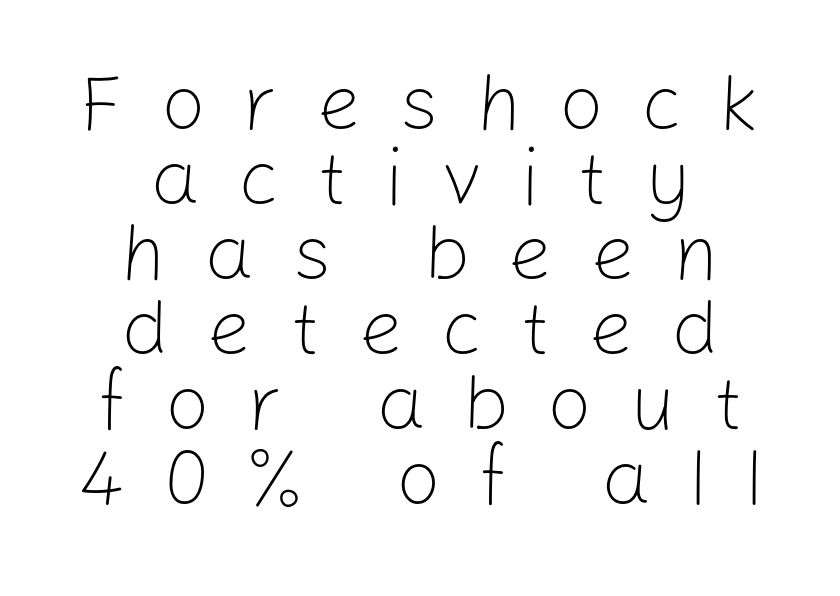
Q: Is the text bold? A: No.
Q: Is the text italic (slanted)? A: No, it is upright.
Q: Is the typeface a serif or a sans-serif typeface? A: Sans-serif.
Q: Is the text underlined? A: No.
Q: How is the paragraph aligned? A: Centered.
Q: Is the spacing between letters normal or unusually wide? A: Unusually wide.
Q: Is the spacing between lines tight, normal or loose? A: Tight.
Q: Width (condensed, normal, or wide)? A: Normal.
Q: Stroke contrast? A: Low.
Q: x-height? A: Medium.
Q: Monospaced? A: No.
